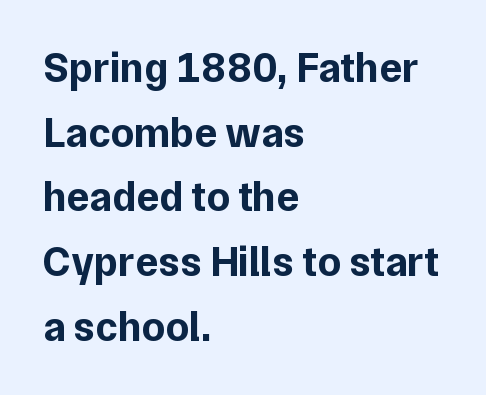
{"serif": "no", "italic": "no", "bold": "yes", "weight": "bold", "width": "normal", "stroke_contrast": "low", "x_height": "medium", "monospaced": "no", "underline": "no", "align": "left", "line_spacing": "normal", "line_spacing_ratio": 1.54, "letter_spacing": "normal", "letter_spacing_em": 0.0, "glyph_px": 42}
